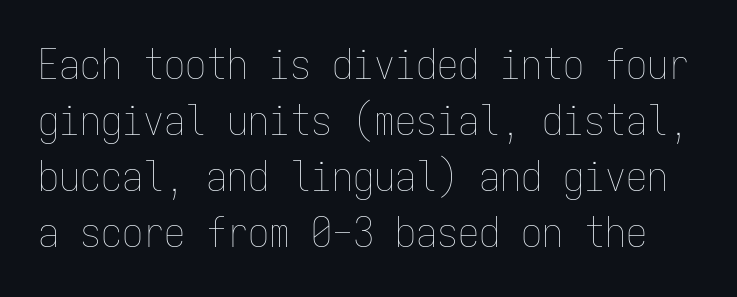
{"italic": "no", "bold": "no", "weight": "thin", "width": "condensed", "stroke_contrast": "low", "x_height": "medium", "monospaced": "yes", "underline": "no", "line_spacing": "normal", "line_spacing_ratio": 1.33, "letter_spacing": "normal", "letter_spacing_em": 0.0, "glyph_px": 42}
